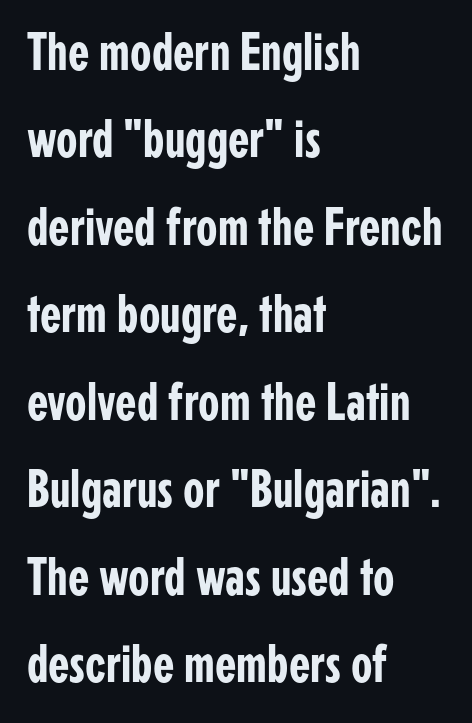
{"serif": "no", "italic": "no", "width": "condensed", "stroke_contrast": "low", "x_height": "medium", "monospaced": "no", "underline": "no", "align": "left", "line_spacing": "normal", "line_spacing_ratio": 1.59, "letter_spacing": "normal", "letter_spacing_em": 0.0, "glyph_px": 55}
